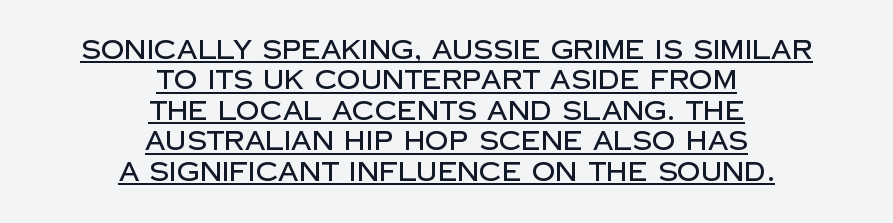
The typesetter has applied underlining to the passage shown. Words appear dense and cohesive because spacing is normal. Layout note: lines centered. Upright lettering throughout.
